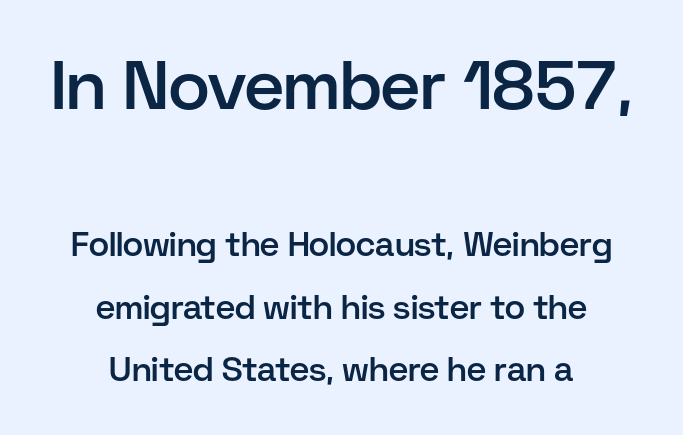
The image shows 69 px semibold sans-serif type, upright; set centered, line spacing 1.83x, normal letter spacing, not underlined; the first (top) block is 2.03x larger; low stroke contrast and a medium x-height.
